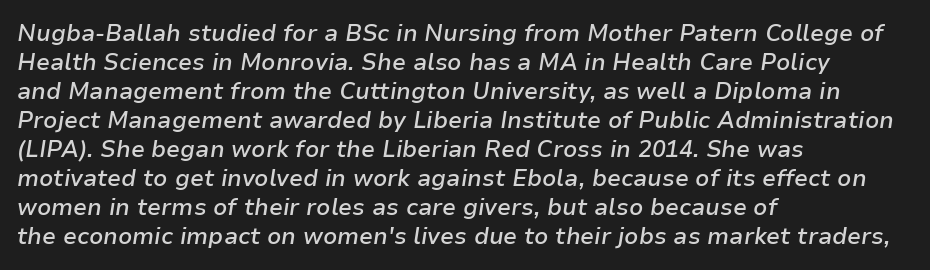
Q: Is the text bold? A: Semi-bold.
Q: Is the text italic (slanted)? A: Yes, it leans right by about 9 degrees.
Q: Is the text underlined? A: No.
Q: How is the paragraph aligned? A: Left-aligned.
Q: Is the spacing between letters normal or unusually wide? A: Normal.
Q: Is the spacing between lines tight, normal or loose? A: Normal.
